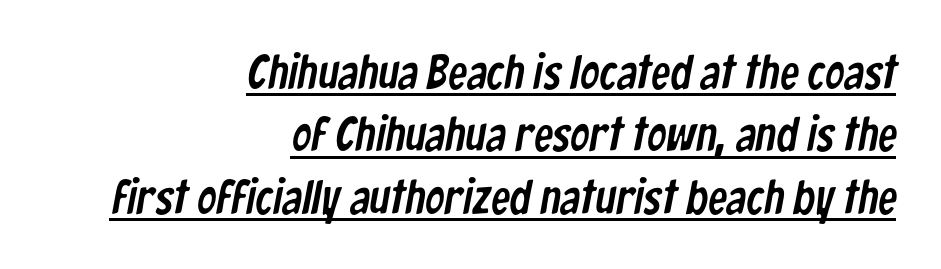
The image shows 48 px condensed sans-serif type; set right-aligned, normal line spacing (1.3x), normal letter spacing, underlined; low stroke contrast and a medium x-height.
